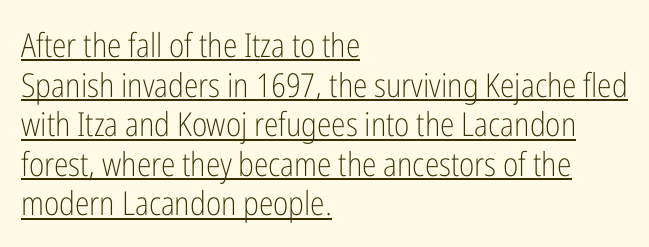
The image shows 33 px light, condensed sans-serif type, upright; set left-aligned, line spacing 1.2x, normal letter spacing, underlined; low stroke contrast and a medium x-height.
